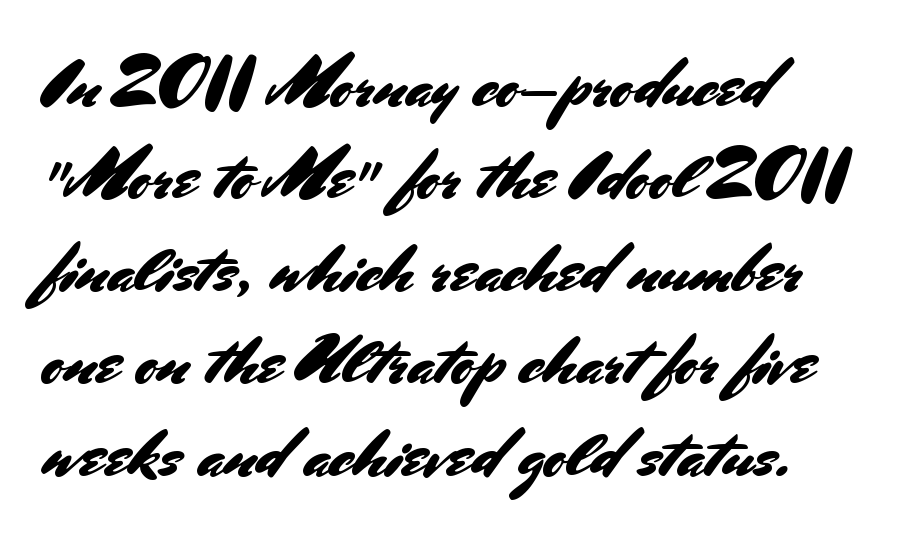
Horizontal alignment here is leftward, the default for most running prose. These lines are rendered in a variable-pitch font. Notice how descenders clear the ascenders below comfortably — that's standard leading. The rendering keeps characters at their native spacing.
